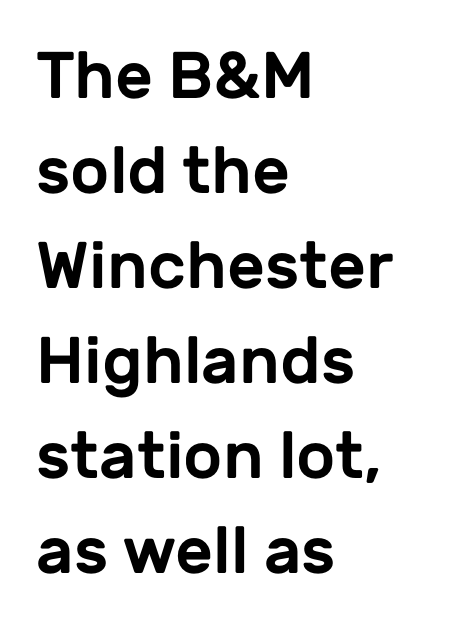
Descender tails drop into unmarked territory. In terms of letterspacing, this is plain default setting. In terms of leading, this rendering sits right in the middle. Posture: upright roman. The font family rendered here belongs to the sans-serif group. The lines in this sample share a left origin and differ only in where they stop.
